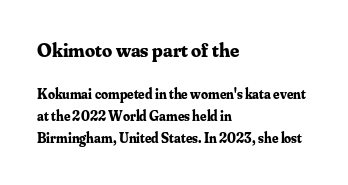
{"italic": "no", "bold": "yes", "underline": "no", "align": "left", "line_spacing": "normal", "line_spacing_ratio": 1.59, "letter_spacing": "normal", "letter_spacing_em": 0.0, "larger_block": "first", "size_ratio": 1.43, "glyph_px": 20}
